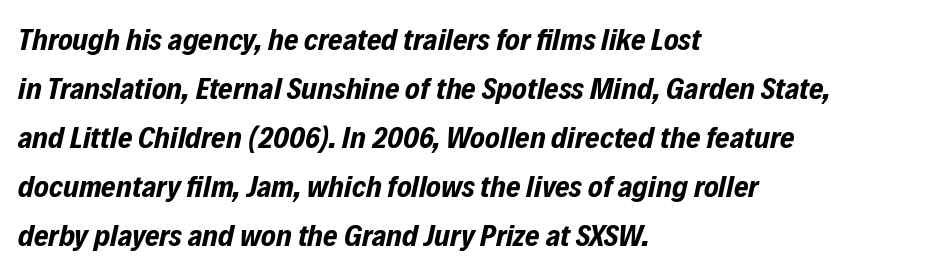
Each new line begins a customary step beneath the previous one. Slant detected: the letters are inclined. These lines keep a tight, regular rhythm from letter to letter. This rendering features lettering with no underline. In terms of weight, the rendering is a true, heavy bold. Line beginnings align vertically; line endings do not.
